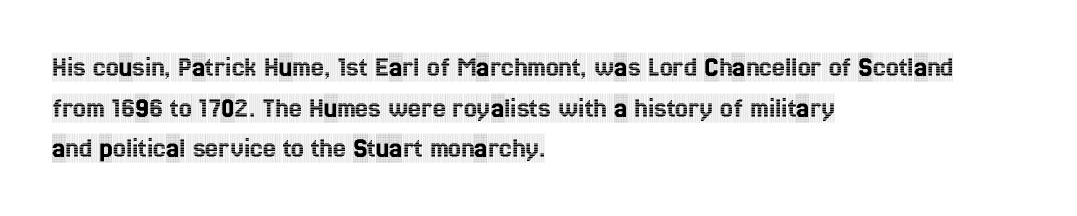
These lines sit exactly where default settings would place them. Quick note: not italic, upright. The space beneath each line is pristine and unruled. These lines are set flush left with a ragged right edge. Caption: standard tracking, unaltered.
